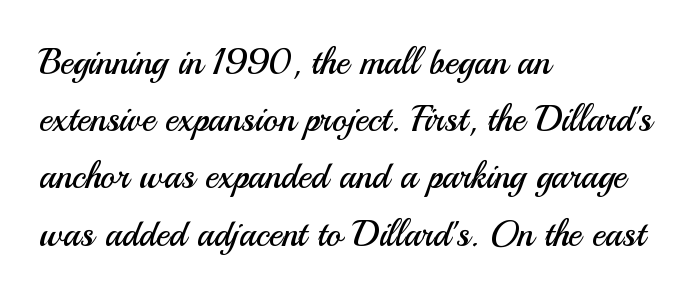
Q: Is the text bold? A: No.
Q: Is the text italic (slanted)? A: Yes.
Q: Is the typeface a serif or a sans-serif typeface? A: Sans-serif.
Q: Is the text underlined? A: No.
Q: How is the paragraph aligned? A: Left-aligned.
Q: Is the spacing between letters normal or unusually wide? A: Normal.
Q: Is the spacing between lines tight, normal or loose? A: Normal.
Q: Width (condensed, normal, or wide)? A: Normal.
Q: Stroke contrast? A: Medium.
Q: x-height? A: Small.
Q: Monospaced? A: No.
